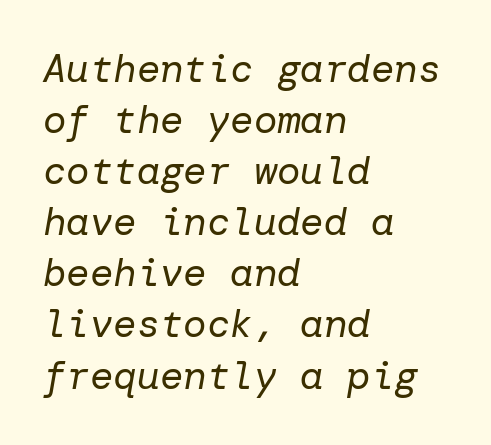
Notice how the stems are inclined rather than vertical — that's the hallmark of italics. Clear beneath every line of the passage. The face used here is rendered with its standard letterfit. The vertical gap from one line to the next is medium.
